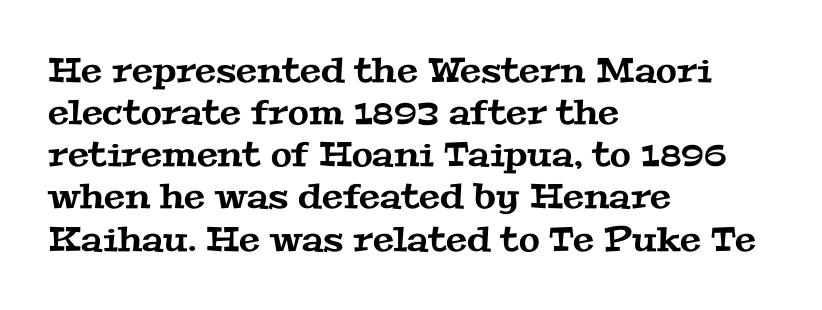
{"serif": "yes", "width": "wide", "stroke_contrast": "medium", "x_height": "medium", "monospaced": "no", "underline": "no", "align": "left", "line_spacing_ratio": 1.24, "letter_spacing": "normal", "letter_spacing_em": 0.0, "glyph_px": 34}
